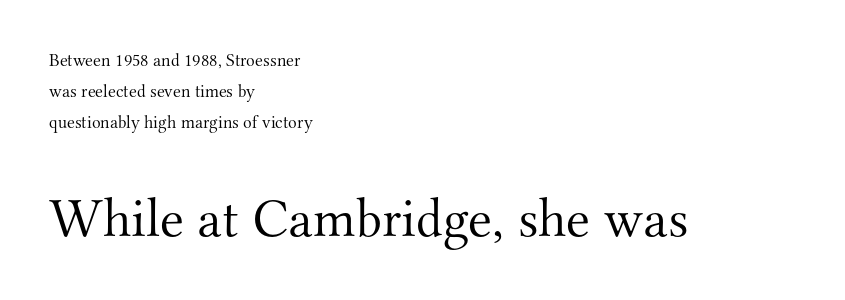
The letters stand upright; this is a roman face. The rendering uses natural spacing where letterforms have individual widths. Each word holds together tightly as a unit, with standard inter-letter gaps. A classic flush-left, rag-right setting is used for this passage.
